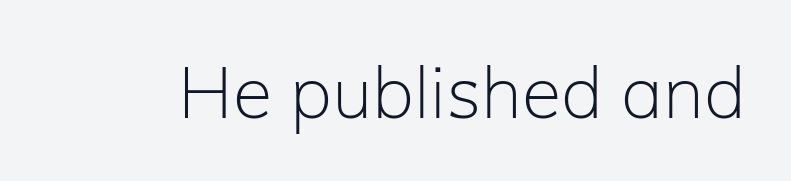
The image shows 72 px light sans-serif type, upright; set normal letter spacing, not underlined; low stroke contrast and a medium x-height.
